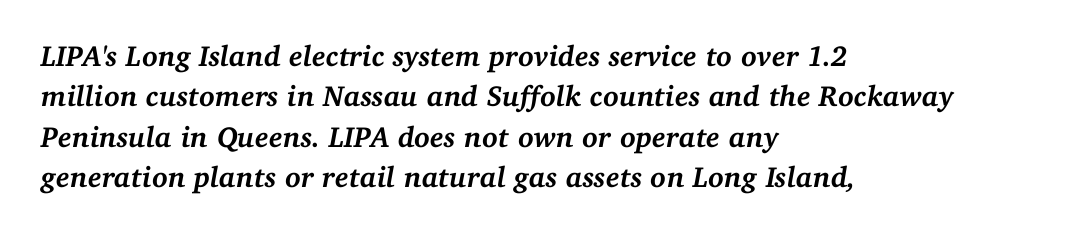
Q: Is the text bold? A: Yes.
Q: Is the text italic (slanted)? A: Yes, it leans right by about 11 degrees.
Q: Is the typeface a serif or a sans-serif typeface? A: Serif.
Q: Is the text underlined? A: No.
Q: How is the paragraph aligned? A: Left-aligned.
Q: Is the spacing between letters normal or unusually wide? A: Normal.
Q: Is the spacing between lines tight, normal or loose? A: Normal.
Q: Width (condensed, normal, or wide)? A: Normal.
Q: Stroke contrast? A: Medium.
Q: x-height? A: Medium.
Q: Monospaced? A: No.
